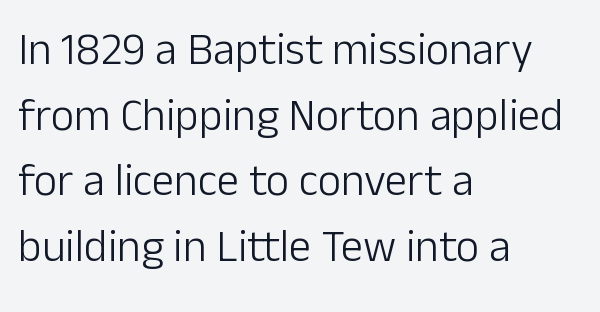
Q: Is the text bold? A: No.
Q: Is the text italic (slanted)? A: No, it is upright.
Q: Is the typeface a serif or a sans-serif typeface? A: Sans-serif.
Q: Is the text underlined? A: No.
Q: How is the paragraph aligned? A: Left-aligned.
Q: Is the spacing between letters normal or unusually wide? A: Normal.
Q: Is the spacing between lines tight, normal or loose? A: Normal.
Q: Width (condensed, normal, or wide)? A: Normal.
Q: Stroke contrast? A: Low.
Q: x-height? A: Medium.
Q: Monospaced? A: No.
